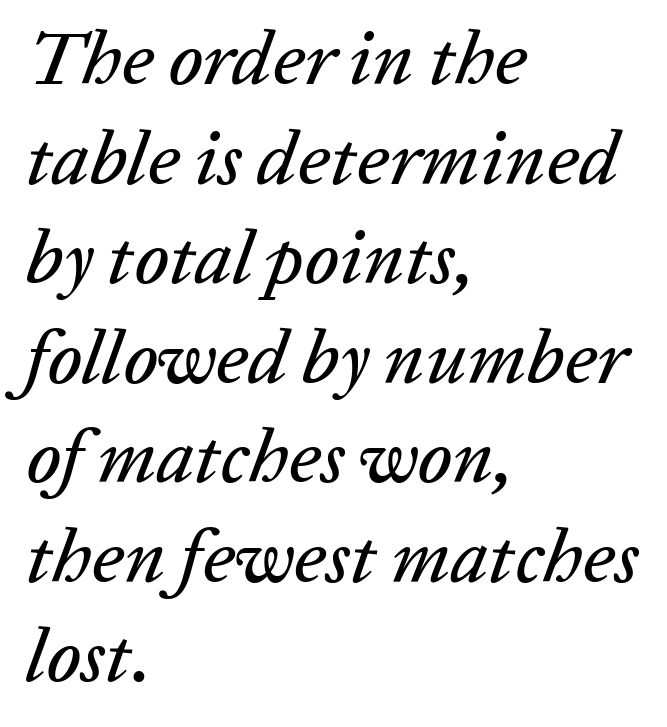
Q: Is the text italic (slanted)? A: Yes, it leans right by about 20 degrees.
Q: Is the text underlined? A: No.
Q: How is the paragraph aligned? A: Left-aligned.
Q: Is the spacing between letters normal or unusually wide? A: Normal.
Q: Is the spacing between lines tight, normal or loose? A: Normal.
Q: Width (condensed, normal, or wide)? A: Normal.
Q: Stroke contrast? A: Low.
Q: x-height? A: Medium.
Q: Monospaced? A: No.
